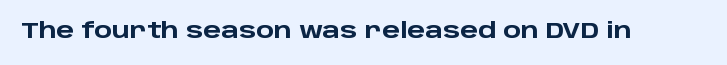
The image shows 21 px bold type, upright; set normal letter spacing, not underlined.
